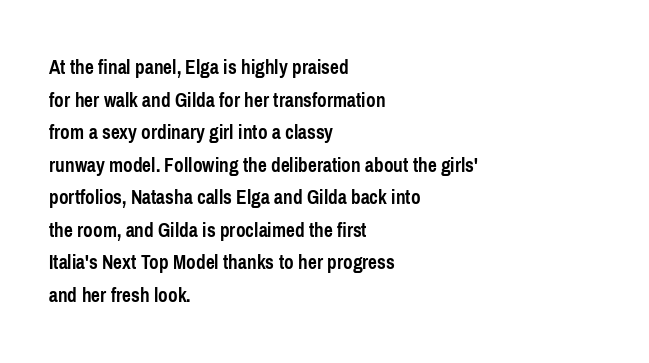
The image shows 21 px bold type, upright; set left-aligned, normal line spacing (1.55x), normal letter spacing, not underlined.
